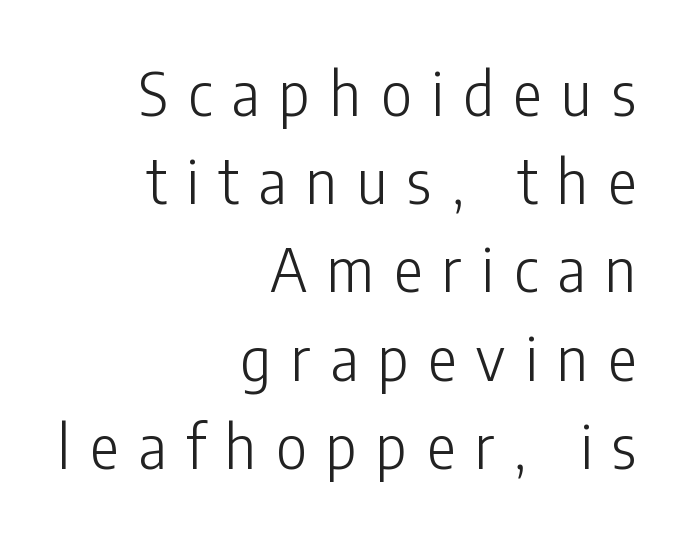
{"serif": "no", "italic": "no", "bold": "no", "weight": "light", "width": "condensed", "stroke_contrast": "low", "x_height": "medium", "monospaced": "no", "underline": "no", "align": "right", "line_spacing": "normal", "line_spacing_ratio": 1.47, "letter_spacing": "wide", "letter_spacing_em": 0.33, "glyph_px": 60}
